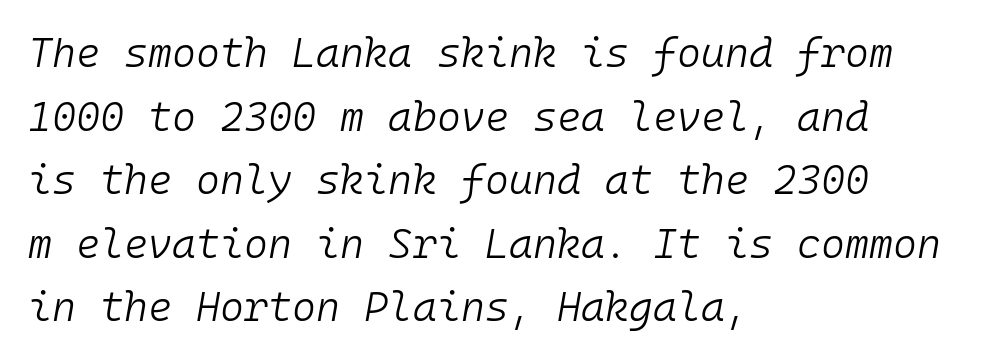
{"italic": "yes", "lean": "right", "slant_degrees": 10, "bold": "no", "weight": "light", "width": "normal", "stroke_contrast": "low", "x_height": "medium", "monospaced": "yes", "underline": "no", "align": "left", "line_spacing": "normal", "line_spacing_ratio": 1.55, "letter_spacing": "normal", "letter_spacing_em": 0.0, "glyph_px": 41}
